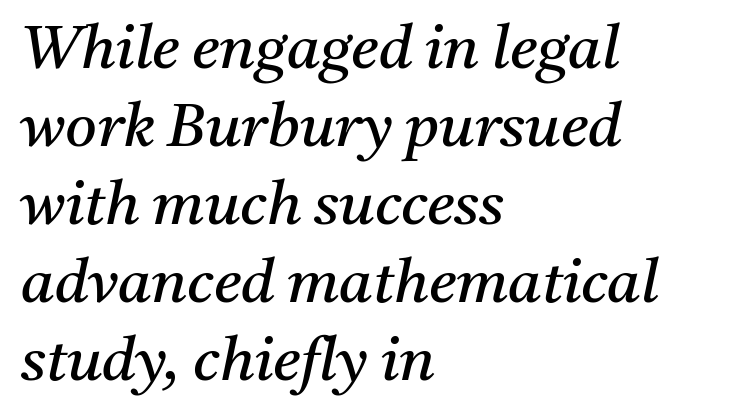
Q: Is the text bold? A: No.
Q: Is the text italic (slanted)? A: Yes, it leans right by about 11 degrees.
Q: Is the typeface a serif or a sans-serif typeface? A: Serif.
Q: Is the text underlined? A: No.
Q: How is the paragraph aligned? A: Left-aligned.
Q: Is the spacing between letters normal or unusually wide? A: Normal.
Q: Is the spacing between lines tight, normal or loose? A: Normal.
Q: Width (condensed, normal, or wide)? A: Normal.
Q: Stroke contrast? A: Medium.
Q: x-height? A: Medium.
Q: Monospaced? A: No.
